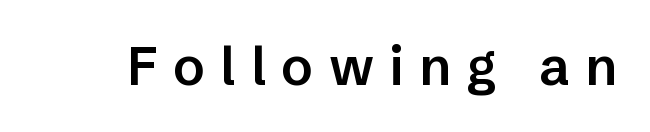
{"serif": "no", "italic": "no", "bold": "semi", "weight": "semibold", "width": "normal", "stroke_contrast": "low", "x_height": "medium", "monospaced": "no", "underline": "no", "letter_spacing": "wide", "letter_spacing_em": 0.29, "glyph_px": 53}
